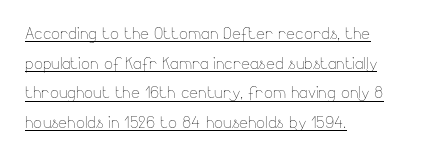
Q: Is the text bold? A: No.
Q: Is the text italic (slanted)? A: No, it is upright.
Q: Is the text underlined? A: Yes.
Q: How is the paragraph aligned? A: Left-aligned.
Q: Is the spacing between letters normal or unusually wide? A: Normal.
Q: Is the spacing between lines tight, normal or loose? A: Normal.
